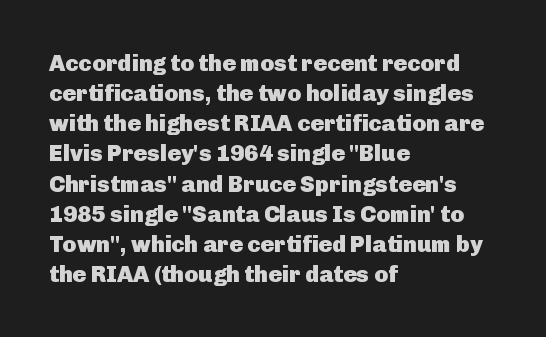
The image shows 23 px bold type, upright; set left-aligned, normal line spacing (1.31x), normal letter spacing, not underlined.
